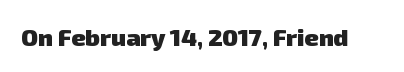
Q: Is the text bold? A: Yes.
Q: Is the text underlined? A: No.
Q: Is the spacing between letters normal or unusually wide? A: Normal.
